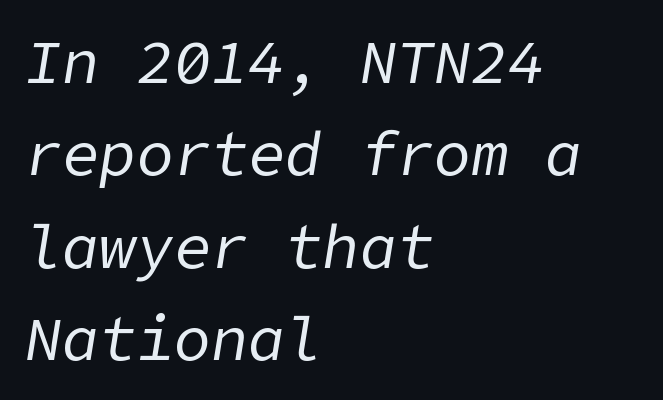
Stroke thickness stays within the range of a standard reading face or lighter. Line beginnings align vertically; line endings do not. The space between consecutive lines is moderate. In terms of letterspacing, this is plain default setting. The foot of each line stays bare and open.
